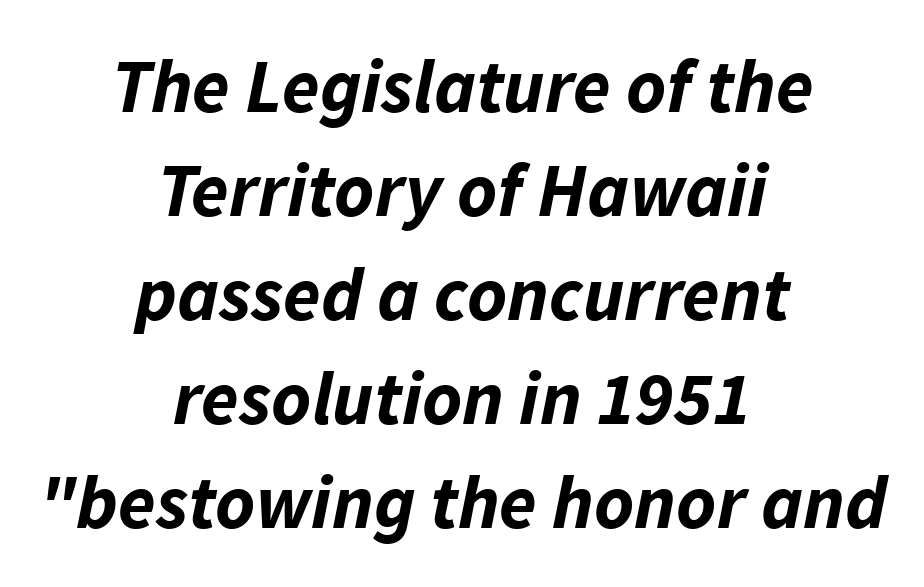
The passage shown is not underscored anywhere. The gaps between neighbouring characters are ordinary and unremarkable. You could not count columns in this text — the font is proportionally spaced. Which margin do the lines hug? Neither — every line sits in the middle. The rows are spaced the way most documents space them. In terms of posture, this sample is oblique.
